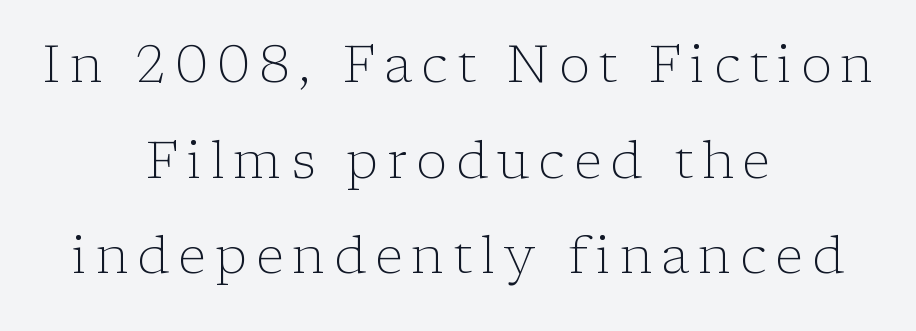
Q: Is the text bold? A: No.
Q: Is the text italic (slanted)? A: No, it is upright.
Q: Is the typeface a serif or a sans-serif typeface? A: Serif.
Q: Is the text underlined? A: No.
Q: How is the paragraph aligned? A: Centered.
Q: Width (condensed, normal, or wide)? A: Normal.
Q: Stroke contrast? A: Low.
Q: x-height? A: Medium.
Q: Monospaced? A: No.
